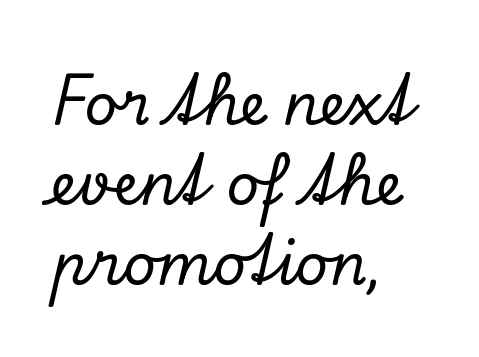
Q: Is the text italic (slanted)? A: Yes, it leans right by about 13 degrees.
Q: Is the typeface a serif or a sans-serif typeface? A: Serif.
Q: Is the text underlined? A: No.
Q: How is the paragraph aligned? A: Left-aligned.
Q: Is the spacing between letters normal or unusually wide? A: Normal.
Q: Is the spacing between lines tight, normal or loose? A: Normal.
Q: Width (condensed, normal, or wide)? A: Normal.
Q: Stroke contrast? A: Low.
Q: x-height? A: Small.
Q: Monospaced? A: No.
